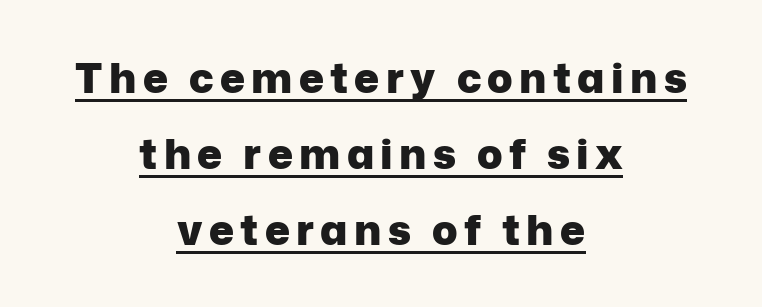
The image shows 42 px heavy sans-serif type, upright; set centered, line spacing 1.81x, underlined; low stroke contrast and a medium x-height.
